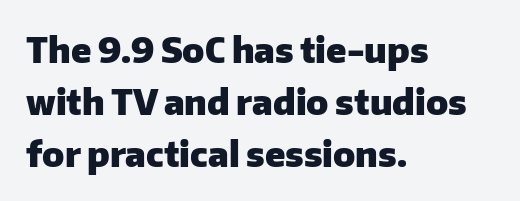
The image shows 35 px heavy sans-serif type, upright; set left-aligned, normal line spacing (1.48x), normal letter spacing, not underlined; low stroke contrast and a medium x-height.
